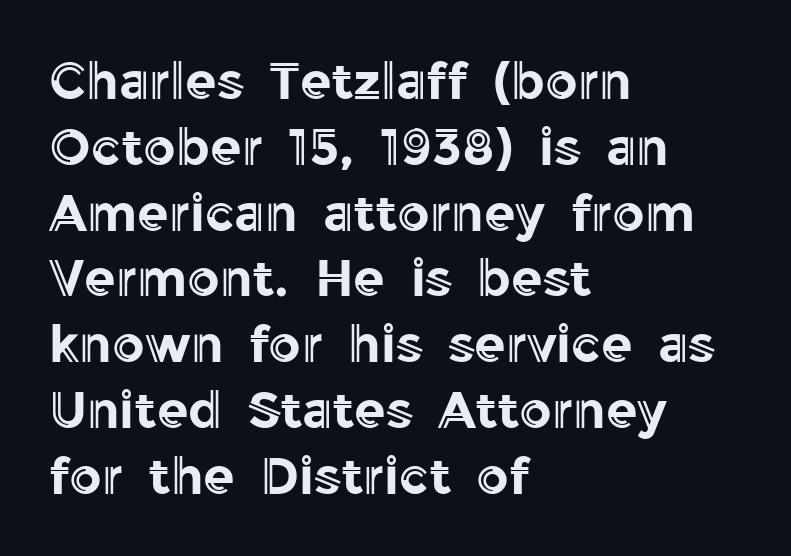
Q: Is the text italic (slanted)? A: No, it is upright.
Q: Is the text underlined? A: No.
Q: How is the paragraph aligned? A: Left-aligned.
Q: Is the spacing between letters normal or unusually wide? A: Normal.
Q: Is the spacing between lines tight, normal or loose? A: Normal.
Q: Width (condensed, normal, or wide)? A: Normal.
Q: x-height? A: Medium.
Q: Monospaced? A: No.
